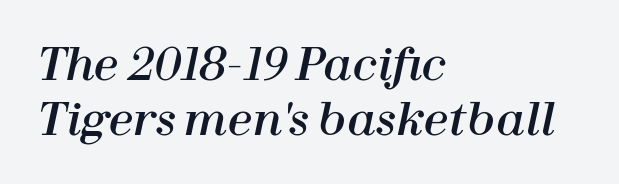
{"italic": "yes", "lean": "right", "slant_degrees": 12, "width": "normal", "stroke_contrast": "high", "x_height": "medium", "monospaced": "no", "underline": "no", "align": "left", "line_spacing": "normal", "line_spacing_ratio": 1.25, "letter_spacing": "normal", "letter_spacing_em": 0.0, "glyph_px": 44}
